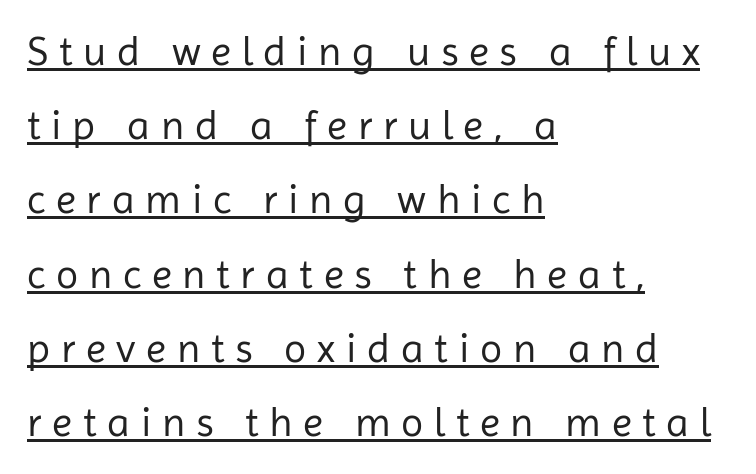
The image shows 41 px regular-weight sans-serif type, upright; set left-aligned, line spacing 1.81x, unusually wide letter spacing (+0.26 em), underlined; low stroke contrast and a medium x-height.
